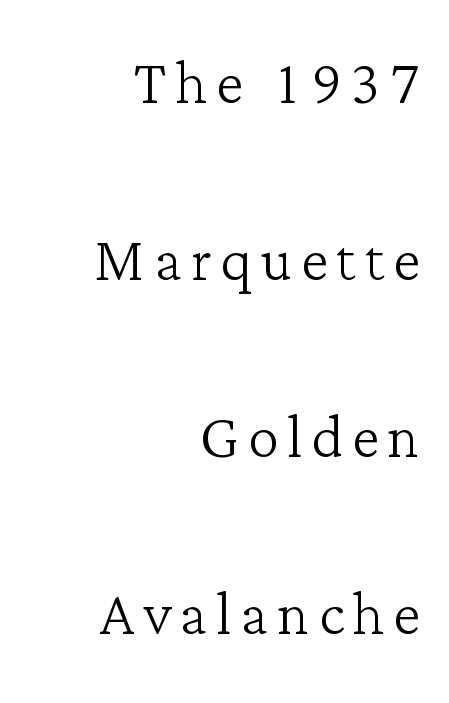
The image shows 78 px light serif type, upright; set right-aligned, loose line spacing (2.27x), not underlined; low stroke contrast and a medium x-height.
